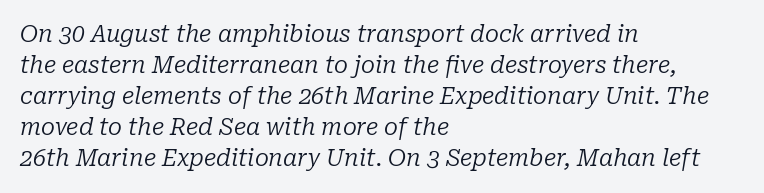
{"italic": "yes", "lean": "right", "slant_degrees": 10, "bold": "no", "underline": "no", "align": "left", "line_spacing": "normal", "line_spacing_ratio": 1.35, "letter_spacing": "normal", "letter_spacing_em": 0.0, "glyph_px": 23}
